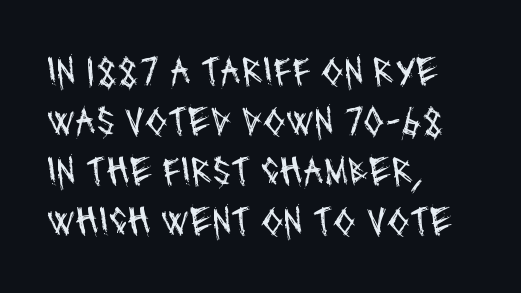
{"serif": "no", "bold": "no", "weight": "regular", "width": "condensed", "stroke_contrast": "medium", "x_height": "large", "monospaced": "no", "underline": "no", "align": "left", "line_spacing_ratio": 1.22, "letter_spacing": "normal", "letter_spacing_em": 0.0, "glyph_px": 41}
